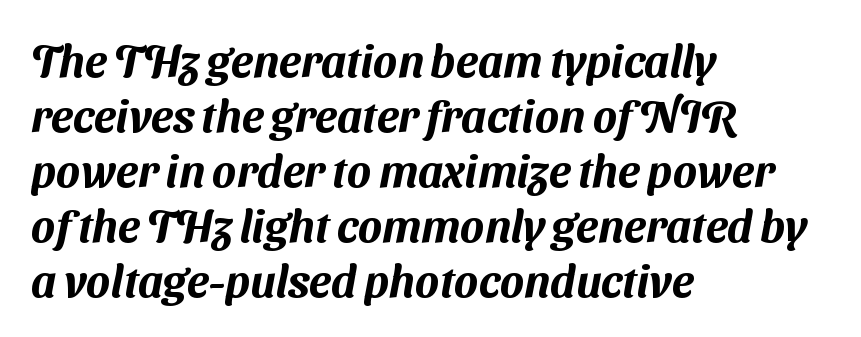
{"serif": "no", "width": "normal", "stroke_contrast": "medium", "x_height": "medium", "monospaced": "no", "underline": "no", "align": "left", "line_spacing_ratio": 1.22, "letter_spacing": "normal", "letter_spacing_em": 0.0, "glyph_px": 45}
